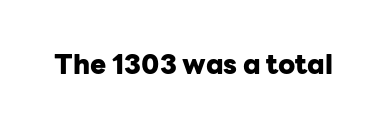
The image shows 27 px bold type, upright; set normal letter spacing, not underlined.
